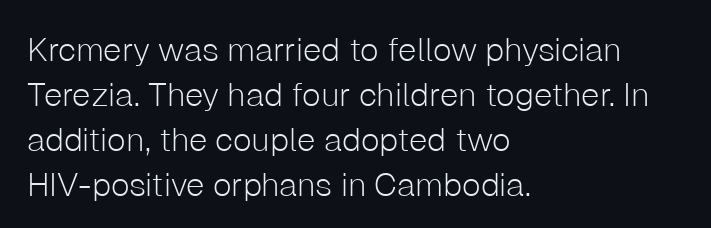
Q: Is the text bold? A: No.
Q: Is the text italic (slanted)? A: No, it is upright.
Q: Is the typeface a serif or a sans-serif typeface? A: Sans-serif.
Q: Is the text underlined? A: No.
Q: How is the paragraph aligned? A: Left-aligned.
Q: Is the spacing between letters normal or unusually wide? A: Normal.
Q: Is the spacing between lines tight, normal or loose? A: Normal.
Q: Width (condensed, normal, or wide)? A: Normal.
Q: Stroke contrast? A: Low.
Q: x-height? A: Medium.
Q: Monospaced? A: No.
